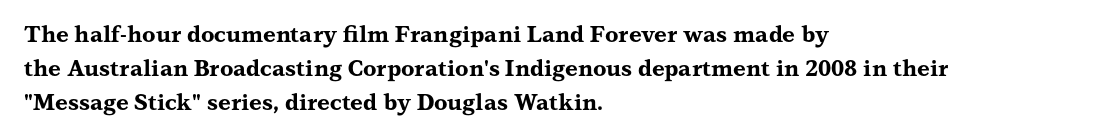
Underline: absent. Default kerning and tracking; the words read as compact shapes. Successive baselines arrive at the customary interval. You can tell it's not italic because the verticals are truly vertical. One-word summary of the alignment: left. These lines carry a lot of weight — the face is fully bold.
